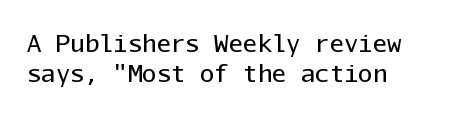
Q: Is the text bold? A: No.
Q: Is the text italic (slanted)? A: No, it is upright.
Q: Is the text underlined? A: No.
Q: How is the paragraph aligned? A: Left-aligned.
Q: Is the spacing between letters normal or unusually wide? A: Normal.
